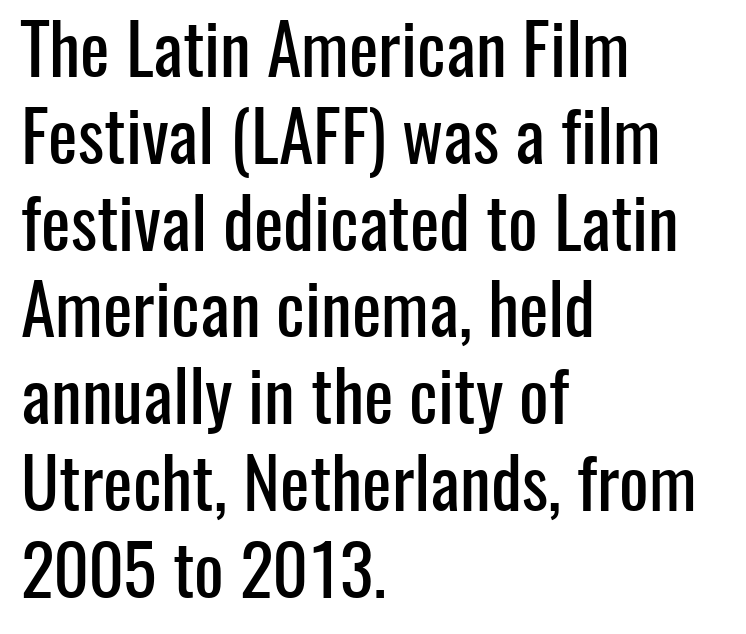
Q: Is the text italic (slanted)? A: No, it is upright.
Q: Is the typeface a serif or a sans-serif typeface? A: Sans-serif.
Q: Is the text underlined? A: No.
Q: How is the paragraph aligned? A: Left-aligned.
Q: Is the spacing between letters normal or unusually wide? A: Normal.
Q: Width (condensed, normal, or wide)? A: Condensed.
Q: Stroke contrast? A: Low.
Q: x-height? A: Medium.
Q: Monospaced? A: No.
